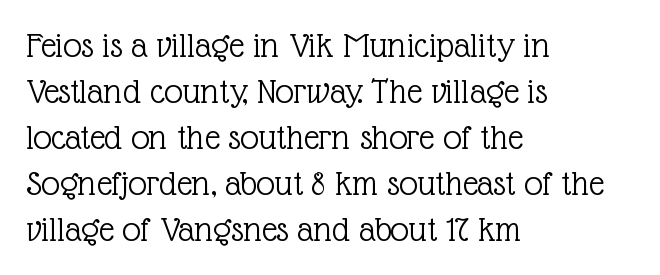
The weight would be labelled regular, book, light, or lighter still. Descenders hang freely into open space. Ordinary non-slanted type is in use. This rendering leaves character spacing at its baseline value.
